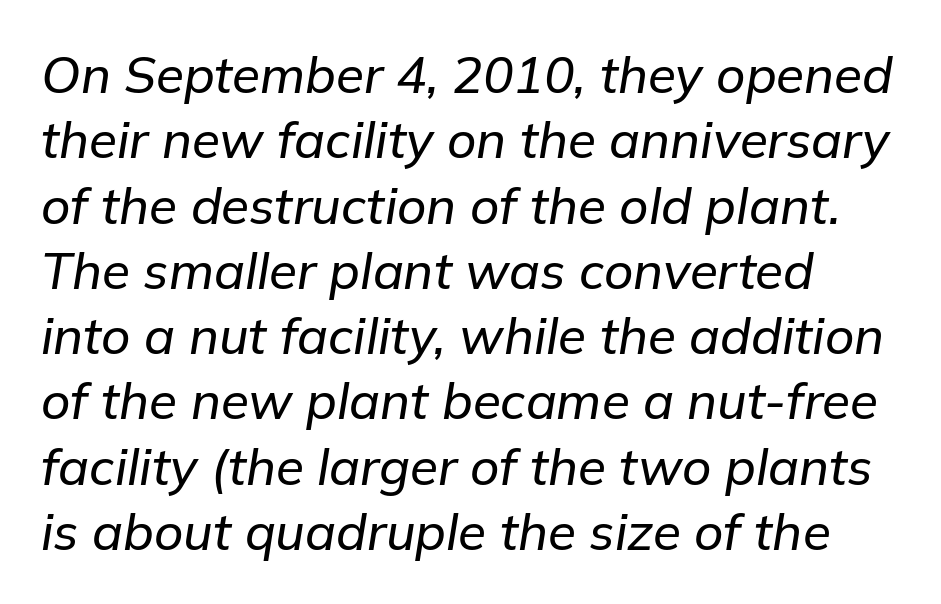
{"italic": "yes", "lean": "right", "slant_degrees": 9, "width": "normal", "stroke_contrast": "low", "x_height": "medium", "monospaced": "no", "underline": "no", "line_spacing": "normal", "line_spacing_ratio": 1.28, "letter_spacing": "normal", "letter_spacing_em": 0.0, "glyph_px": 51}
